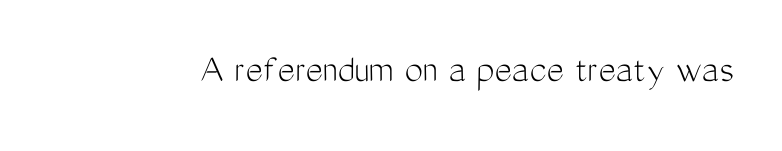
The image shows 41 px light, condensed sans-serif type, upright; set normal letter spacing, not underlined; medium stroke contrast and a medium x-height.
